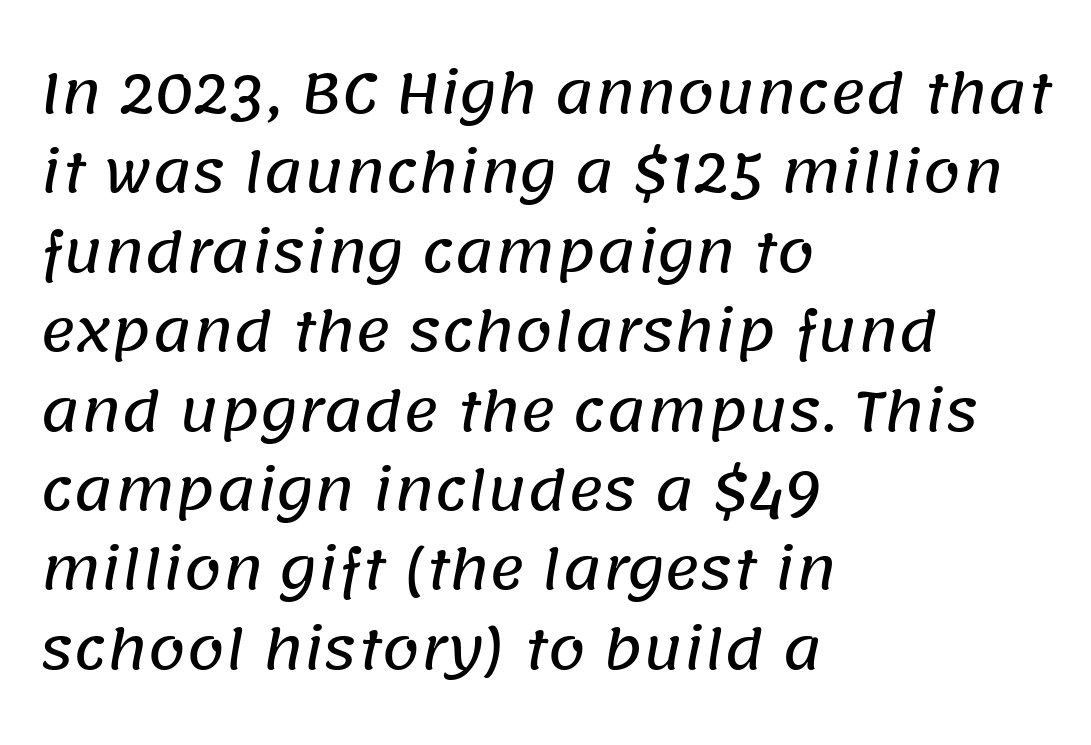
Q: Is the typeface a serif or a sans-serif typeface? A: Sans-serif.
Q: Is the text underlined? A: No.
Q: How is the paragraph aligned? A: Left-aligned.
Q: Is the spacing between letters normal or unusually wide? A: Normal.
Q: Is the spacing between lines tight, normal or loose? A: Normal.
Q: Width (condensed, normal, or wide)? A: Normal.
Q: Stroke contrast? A: Low.
Q: x-height? A: Large.
Q: Monospaced? A: No.
